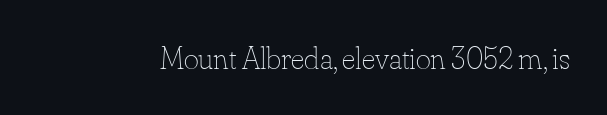
No italicization has been applied; the sample stays upright. Note the varied advance widths — an 'i' is clearly narrower than an 'm'. The face used here is rendered with its standard letterfit. Plain, unruled lines of type.
